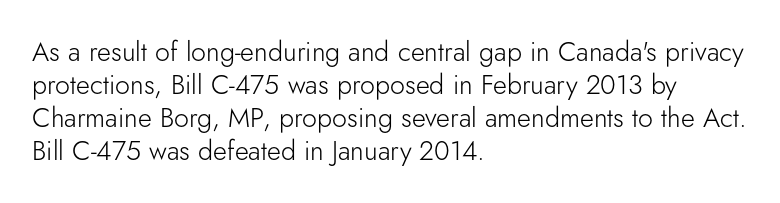
The type sits square on the baseline with zero lean. All the whitespace from short lines collects on the right. Students, note that the glyphs here touch the page at normal intervals. Weight class: somewhere from thin through regular. The foot of each line stays bare and open.
